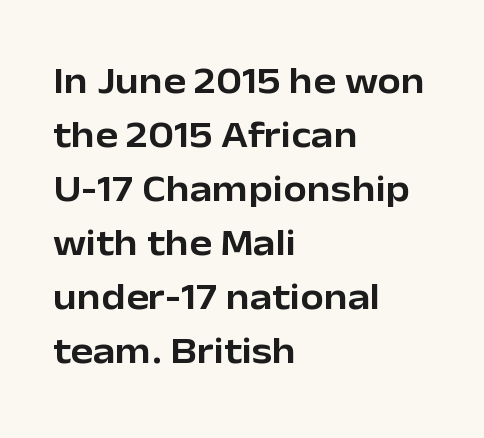
Compared with a centered layout, this one pins lines to the left instead. The passage shown is typed in a proportional face where columns would drift. Regular leading. Just letters on the line, the space beneath them empty. The axis of the letterforms is exactly vertical. This sample uses plain, unmodified letter spacing.
